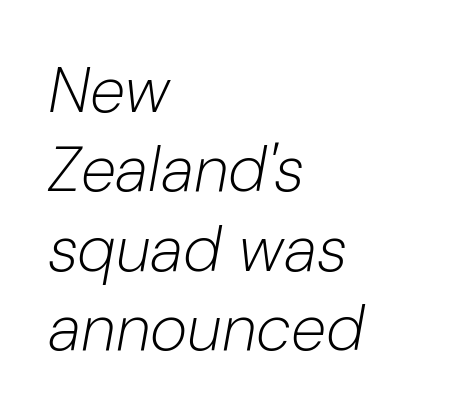
Q: Is the text bold? A: No.
Q: Is the text italic (slanted)? A: Yes, it leans right by about 10 degrees.
Q: Is the text underlined? A: No.
Q: How is the paragraph aligned? A: Left-aligned.
Q: Is the spacing between letters normal or unusually wide? A: Normal.
Q: Width (condensed, normal, or wide)? A: Normal.
Q: Stroke contrast? A: Low.
Q: x-height? A: Medium.
Q: Monospaced? A: No.
